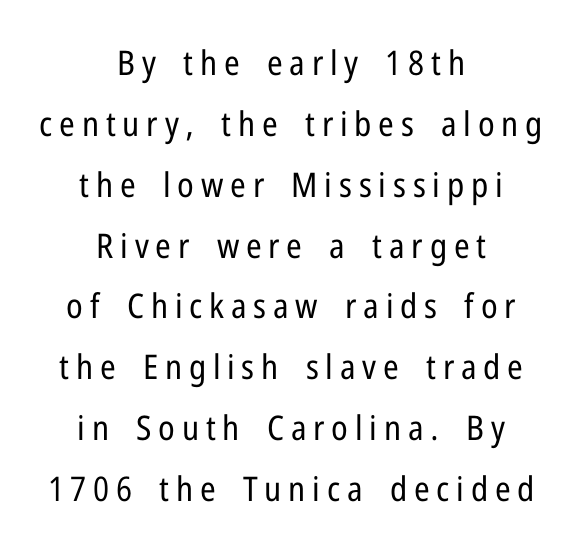
Q: Is the text bold? A: No.
Q: Is the text italic (slanted)? A: No, it is upright.
Q: Is the typeface a serif or a sans-serif typeface? A: Sans-serif.
Q: Is the text underlined? A: No.
Q: How is the paragraph aligned? A: Centered.
Q: Is the spacing between letters normal or unusually wide? A: Unusually wide.
Q: Width (condensed, normal, or wide)? A: Condensed.
Q: Stroke contrast? A: Low.
Q: x-height? A: Medium.
Q: Monospaced? A: No.
